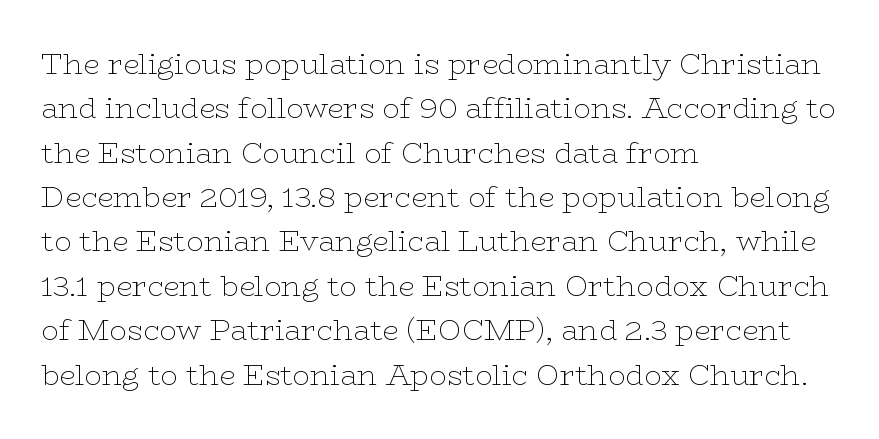
Q: Is the text bold? A: No.
Q: Is the text italic (slanted)? A: No, it is upright.
Q: Is the typeface a serif or a sans-serif typeface? A: Serif.
Q: Is the text underlined? A: No.
Q: How is the paragraph aligned? A: Left-aligned.
Q: Is the spacing between letters normal or unusually wide? A: Normal.
Q: Is the spacing between lines tight, normal or loose? A: Normal.
Q: Width (condensed, normal, or wide)? A: Wide.
Q: Stroke contrast? A: Low.
Q: x-height? A: Medium.
Q: Monospaced? A: No.
